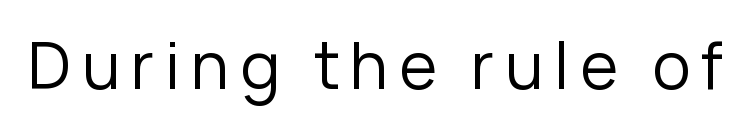
The image shows 64 px regular-weight sans-serif type, upright; set not underlined; low stroke contrast and a medium x-height.
